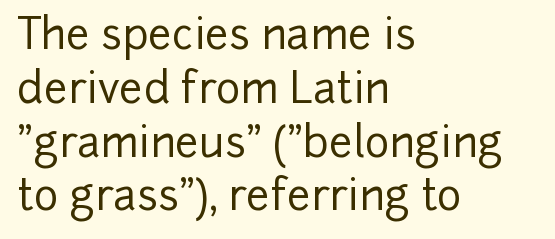
The image shows 42 px sans-serif type, upright; set left-aligned, normal line spacing (1.28x), normal letter spacing, not underlined; low stroke contrast and a medium x-height.
